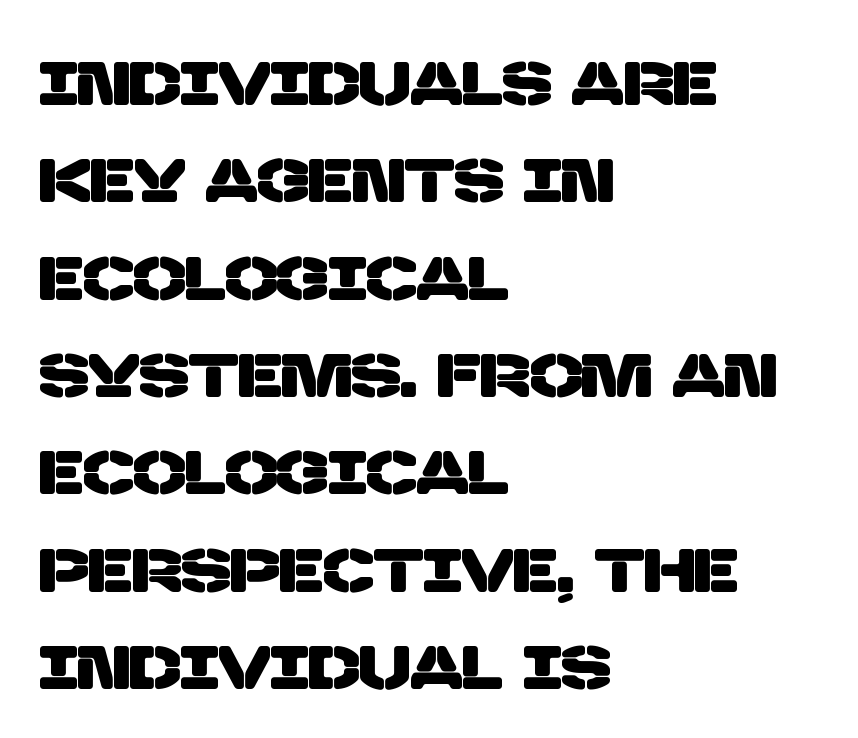
These lines are set flush left with a ragged right edge. Here the glyphs are tracked normally, forming tight word shapes. Observe the absence of serifs on each vertical stroke in this sample. The passage shown is typed in a proportional face where columns would drift.
